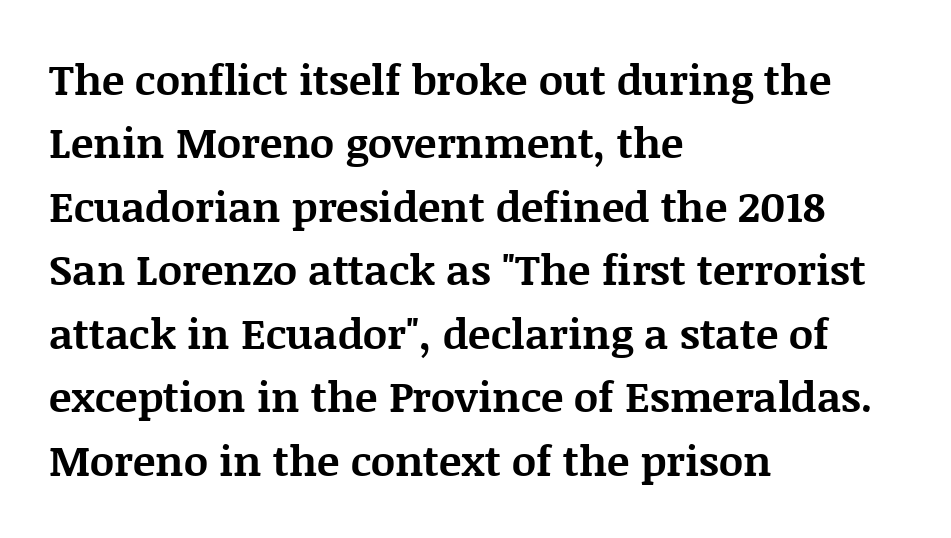
{"serif": "yes", "italic": "no", "bold": "yes", "weight": "bold", "width": "normal", "stroke_contrast": "medium", "x_height": "large", "monospaced": "no", "underline": "no", "align": "left", "line_spacing": "normal", "line_spacing_ratio": 1.51, "letter_spacing": "normal", "letter_spacing_em": 0.0, "glyph_px": 42}
